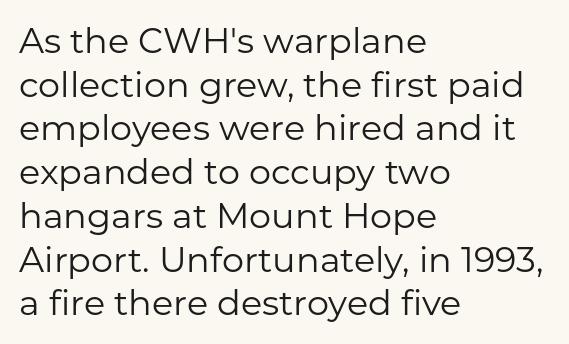
{"serif": "no", "italic": "no", "bold": "no", "weight": "regular", "width": "normal", "stroke_contrast": "low", "x_height": "medium", "monospaced": "no", "underline": "no", "align": "left", "line_spacing": "normal", "line_spacing_ratio": 1.25, "letter_spacing": "normal", "letter_spacing_em": 0.0, "glyph_px": 35}
